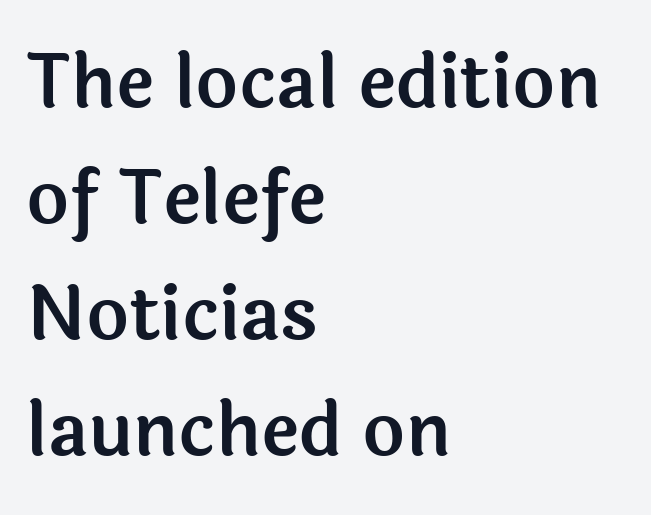
{"serif": "no", "italic": "no", "width": "normal", "x_height": "medium", "monospaced": "no", "underline": "no", "align": "left", "line_spacing": "normal", "line_spacing_ratio": 1.59, "letter_spacing": "normal", "letter_spacing_em": 0.0, "glyph_px": 73}
